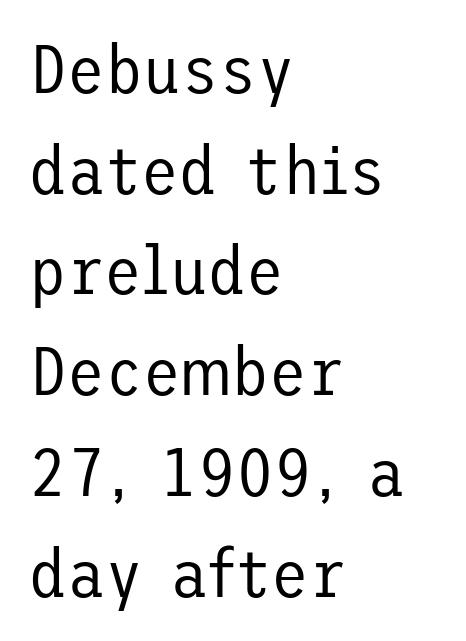
{"serif": "no", "italic": "no", "bold": "no", "weight": "regular", "width": "normal", "stroke_contrast": "low", "x_height": "medium", "underline": "no", "align": "left", "line_spacing": "normal", "line_spacing_ratio": 1.46, "letter_spacing": "normal", "letter_spacing_em": 0.0, "glyph_px": 69}
